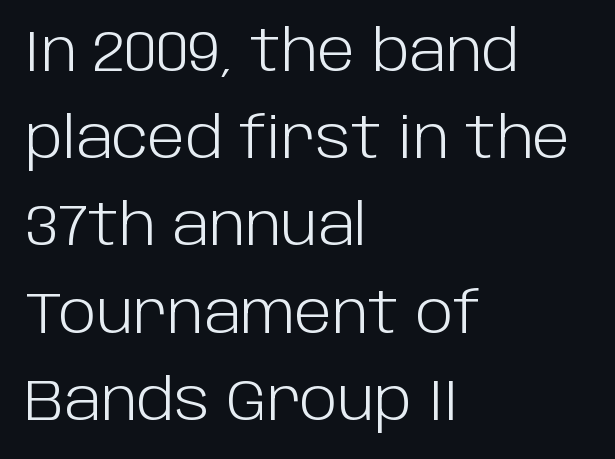
The image shows 57 px light sans-serif type, upright; set left-aligned, normal line spacing (1.53x), normal letter spacing, not underlined; low stroke contrast and a large x-height.
